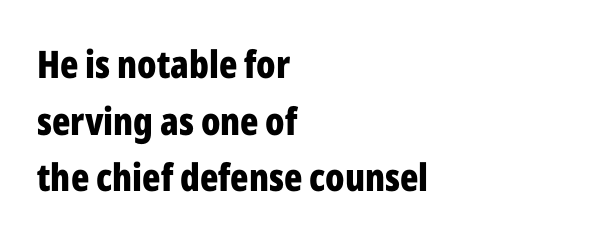
Caption: multi-line text, flush left, ragged right. Unlike italic type, these characters show no tilt at all. Note the varied advance widths — an 'i' is clearly narrower than an 'm'. These lines carry a lot of weight — the face is fully bold.
